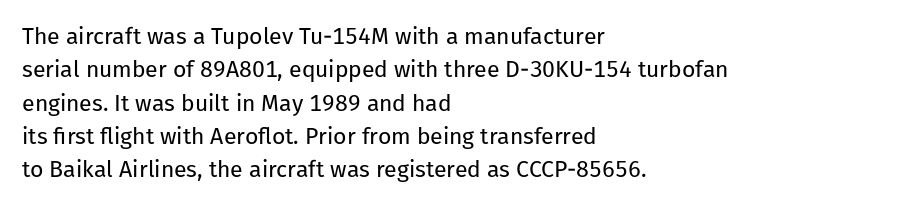
Q: Is the text bold? A: No.
Q: Is the text italic (slanted)? A: No, it is upright.
Q: Is the text underlined? A: No.
Q: How is the paragraph aligned? A: Left-aligned.
Q: Is the spacing between letters normal or unusually wide? A: Normal.
Q: Is the spacing between lines tight, normal or loose? A: Normal.
